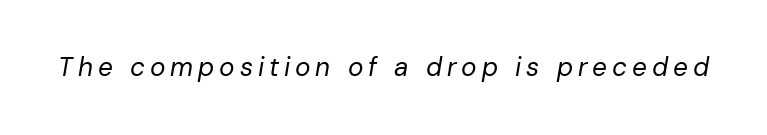
{"italic": "yes", "lean": "right", "slant_degrees": 10, "bold": "no", "underline": "no", "glyph_px": 26}
